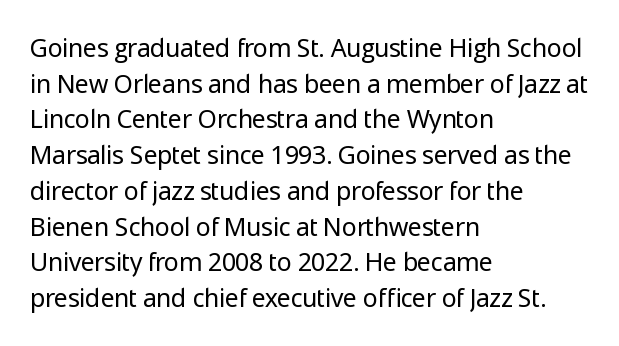
Q: Is the text bold? A: No.
Q: Is the text italic (slanted)? A: No, it is upright.
Q: Is the text underlined? A: No.
Q: How is the paragraph aligned? A: Left-aligned.
Q: Is the spacing between letters normal or unusually wide? A: Normal.
Q: Is the spacing between lines tight, normal or loose? A: Normal.
